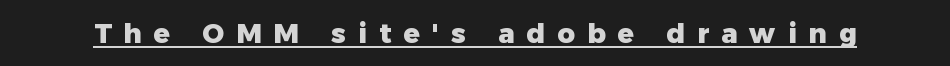
Substantial extra tracking has been applied to these lines. Heft: maximum for text — a bold. Notice how the stems are strictly vertical — no italics here. Caption: lettering with a line underneath.
